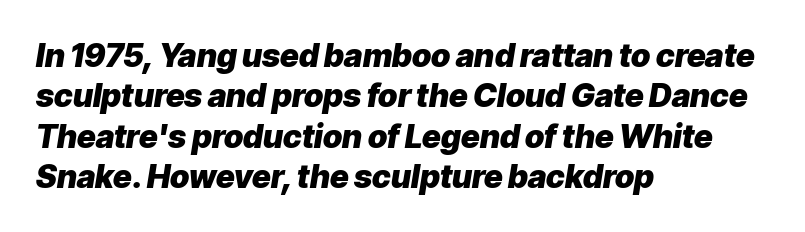
Q: Is the text bold? A: Yes.
Q: Is the text italic (slanted)? A: Yes, it leans right by about 9 degrees.
Q: Is the text underlined? A: No.
Q: How is the paragraph aligned? A: Left-aligned.
Q: Is the spacing between letters normal or unusually wide? A: Normal.
Q: Is the spacing between lines tight, normal or loose? A: Normal.
Q: Width (condensed, normal, or wide)? A: Normal.
Q: Stroke contrast? A: Low.
Q: x-height? A: Medium.
Q: Monospaced? A: No.
